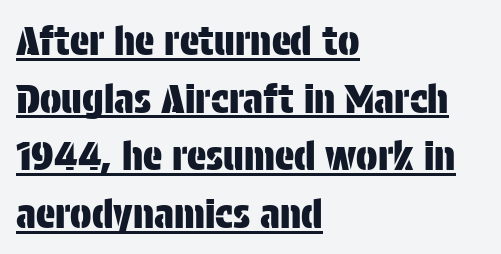
Q: Is the text italic (slanted)? A: No, it is upright.
Q: Is the typeface a serif or a sans-serif typeface? A: Sans-serif.
Q: Is the text underlined? A: Yes.
Q: How is the paragraph aligned? A: Left-aligned.
Q: Is the spacing between letters normal or unusually wide? A: Normal.
Q: Is the spacing between lines tight, normal or loose? A: Normal.
Q: Width (condensed, normal, or wide)? A: Condensed.
Q: Stroke contrast? A: Low.
Q: x-height? A: Large.
Q: Monospaced? A: No.
